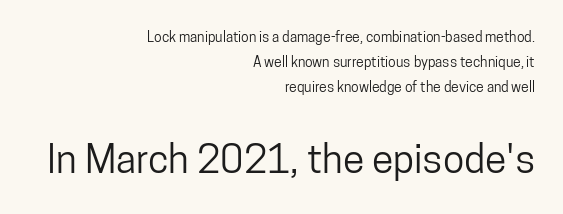
Short note: letters normally spaced. The designer went with a sans here, leaving each stem footless. Check the space under the baseline: it is left empty. Size contrast runs from small at the top to large at the bottom. The ragged edge is on the left, which tells us the setting is flush right.
